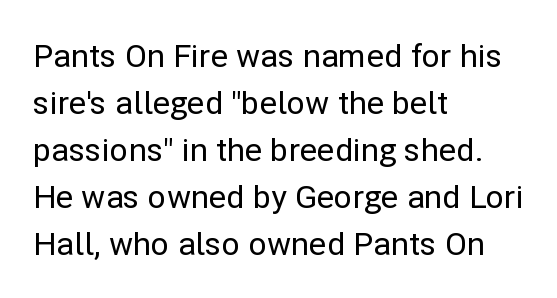
Each word holds together tightly as a unit, with standard inter-letter gaps. Nope, not italic — everything's standing straight. Lines of text with bare space underneath. A typesetter would call this leading conventional body-copy spacing. Stroke terminals: plain, sans-serif. Where is the straight margin? On the left.
